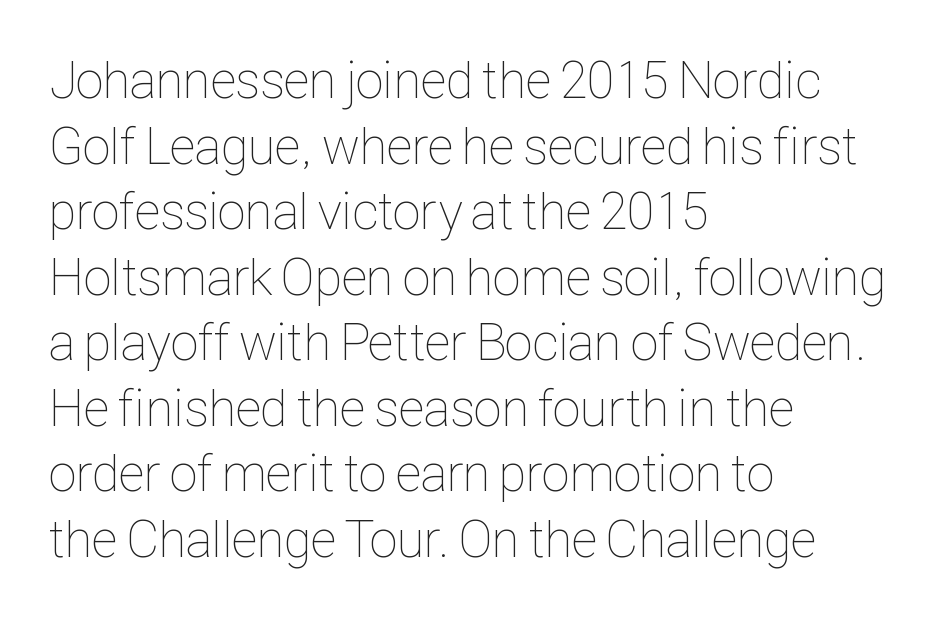
The image shows 52 px thin, condensed type, upright; set left-aligned, normal line spacing (1.26x), normal letter spacing, not underlined; low stroke contrast and a medium x-height.
